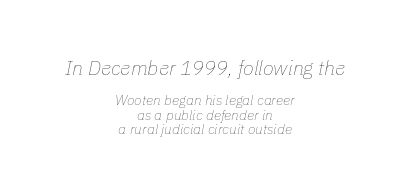
The specimen omits any rule beneath the text block's lines. The passage shown has conventional tracking throughout. Notice how descenders almost collide with the ascenders below — that's tight leading. The face looks like a standard text weight, possibly lighter.
